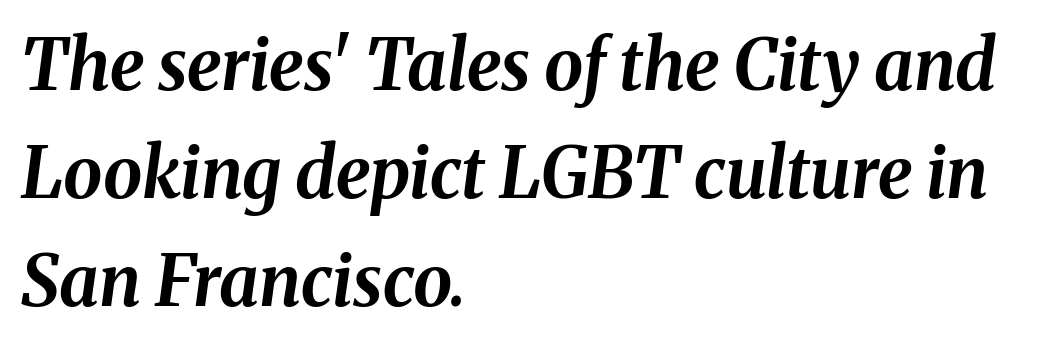
Q: Is the text bold? A: Yes.
Q: Is the text italic (slanted)? A: Yes, it leans right by about 8 degrees.
Q: Is the text underlined? A: No.
Q: How is the paragraph aligned? A: Left-aligned.
Q: Is the spacing between letters normal or unusually wide? A: Normal.
Q: Is the spacing between lines tight, normal or loose? A: Normal.
Q: Width (condensed, normal, or wide)? A: Normal.
Q: Stroke contrast? A: Medium.
Q: x-height? A: Medium.
Q: Monospaced? A: No.
